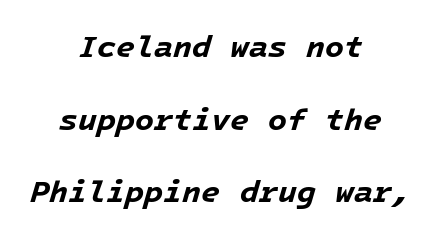
Q: Is the text bold? A: Yes.
Q: Is the text italic (slanted)? A: Yes, it leans right by about 16 degrees.
Q: Is the text underlined? A: No.
Q: How is the paragraph aligned? A: Centered.
Q: Is the spacing between letters normal or unusually wide? A: Normal.
Q: Is the spacing between lines tight, normal or loose? A: Loose.
Q: Width (condensed, normal, or wide)? A: Normal.
Q: Stroke contrast? A: Low.
Q: x-height? A: Medium.
